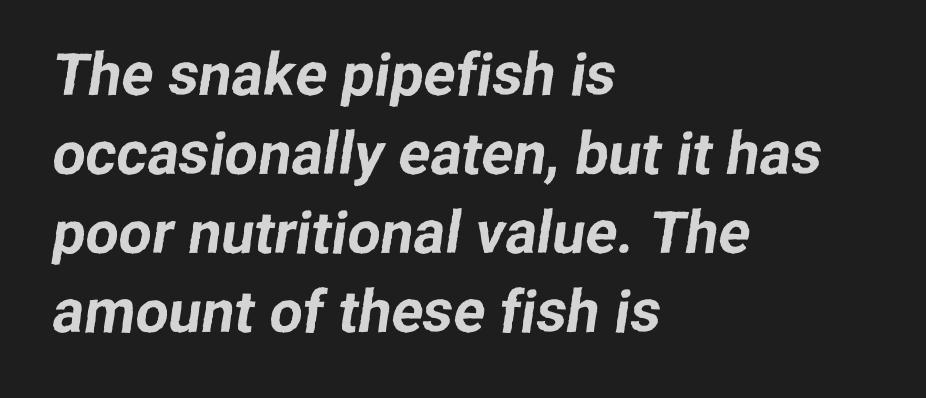
The image shows 59 px sans-serif type; set left-aligned, normal line spacing (1.34x), normal letter spacing, not underlined; low stroke contrast and a medium x-height.
